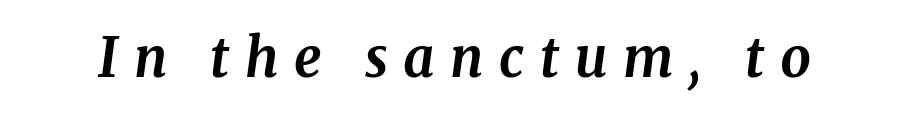
The image shows 54 px bold serif type, italic (leaning right); set unusually wide letter spacing (+0.29 em), not underlined; medium stroke contrast and a medium x-height.
